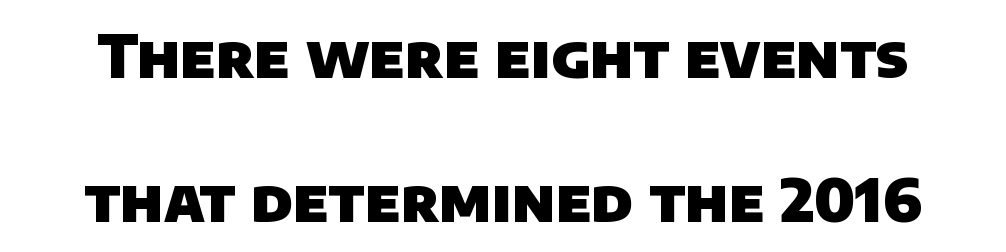
{"serif": "no", "bold": "yes", "weight": "heavy", "width": "normal", "stroke_contrast": "low", "x_height": "large", "monospaced": "no", "underline": "no", "line_spacing": "loose", "line_spacing_ratio": 2.4, "letter_spacing": "normal", "letter_spacing_em": 0.0, "glyph_px": 60}
